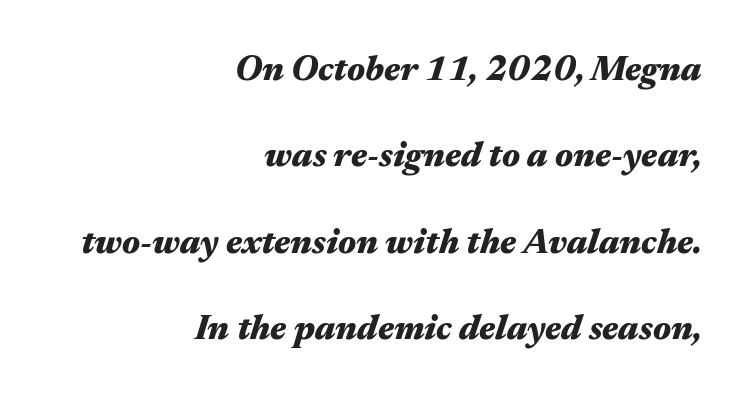
{"italic": "yes", "lean": "right", "slant_degrees": 17, "bold": "yes", "weight": "heavy", "width": "wide", "stroke_contrast": "medium", "x_height": "medium", "monospaced": "no", "underline": "no", "align": "right", "line_spacing": "loose", "line_spacing_ratio": 2.47, "letter_spacing": "normal", "letter_spacing_em": 0.0, "glyph_px": 35}
